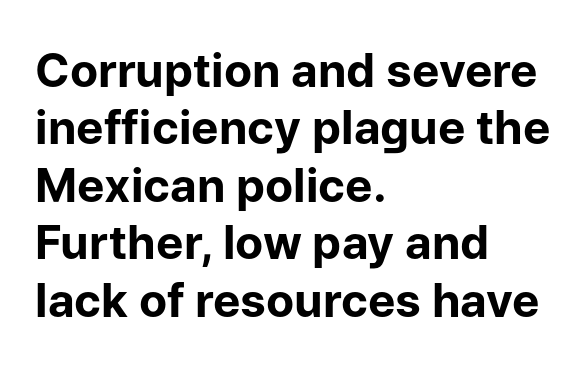
Which margin do the lines hug? The left one — the right edge is uneven. Decoration check: the copy has no underline. The typesetting leans heavy: a genuine bold. Do the characters align in a grid? No, the font is proportional.
